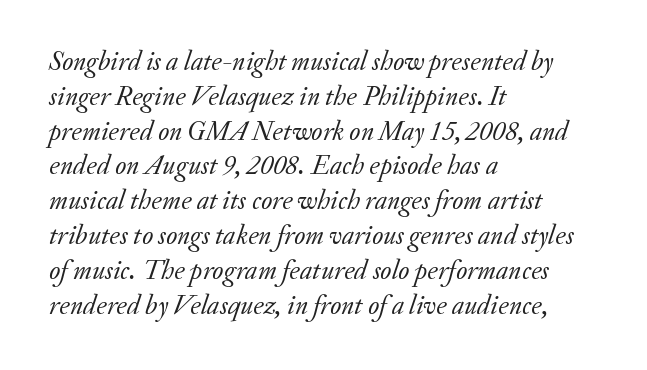
{"italic": "yes", "lean": "right", "slant_degrees": 20, "bold": "no", "underline": "no", "align": "left", "line_spacing": "normal", "line_spacing_ratio": 1.29, "letter_spacing": "normal", "letter_spacing_em": 0.0, "glyph_px": 27}
